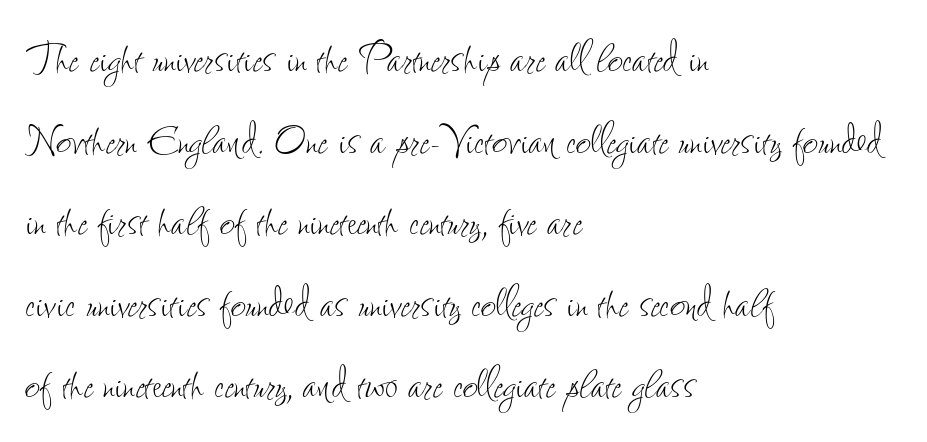
The image shows 53 px thin, condensed type; set left-aligned, normal line spacing (1.54x), normal letter spacing, not underlined; low stroke contrast and a small x-height.
